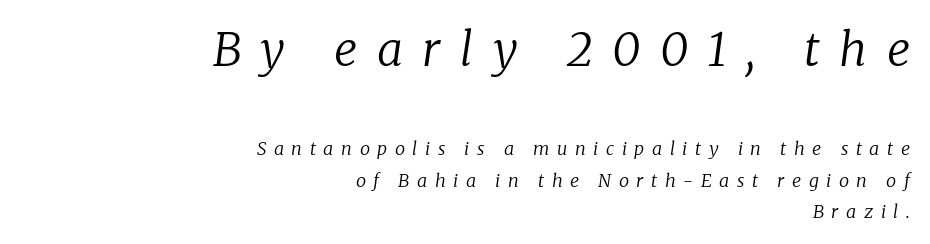
Each stroke keeps to a modest, everyday thickness or less. You could not count columns in this text — the font is proportionally spaced. The glyphs look as if they've been sheared to an angle. Caption: upper text group enlarged, lower text group reduced. Look at the tracking — it's clearly loosened, letters drifting apart.
